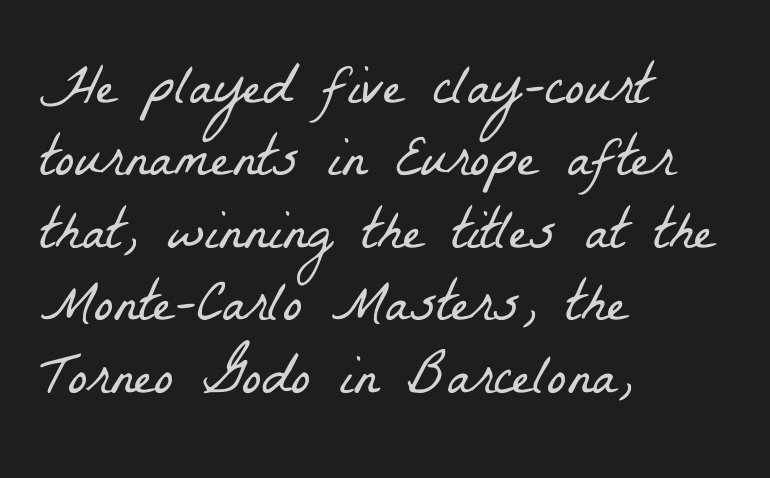
The passage shown has conventional tracking throughout. Note: serifs present on the glyphs. You could not count columns in this text — the font is proportionally spaced. One-word summary of the alignment: left.
